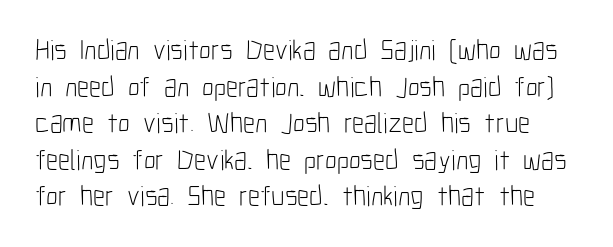
The image shows 29 px light, condensed sans-serif type, upright; set normal line spacing (1.26x), normal letter spacing, not underlined; low stroke contrast and a medium x-height.
